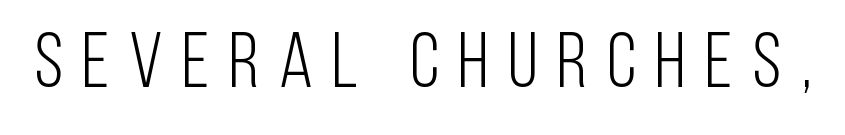
Heft: none added — not bold. This is the regular roman posture of the typeface. Is this a fixed-width face? No — the glyphs have proportional, varying widths. The passage shown has open, widely tracked lettering throughout. The space beneath each line is pristine and unruled. The designer went with a sans here, leaving each stem footless.
